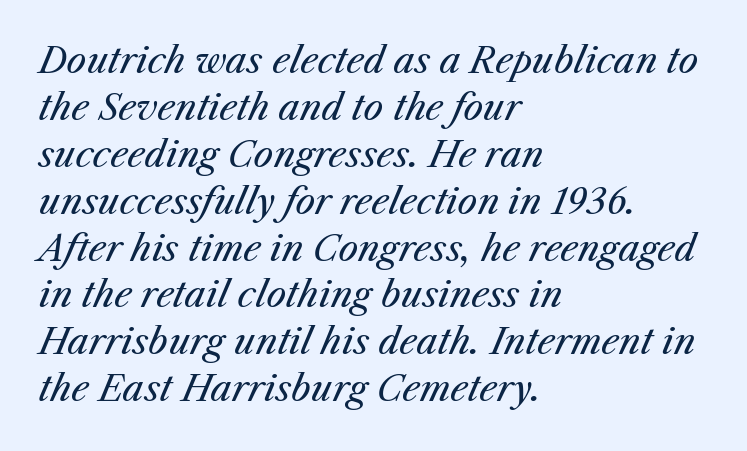
The image shows 35 px regular-weight type, italic (leaning right); set left-aligned, normal line spacing (1.34x), normal letter spacing, not underlined; medium stroke contrast and a medium x-height.
